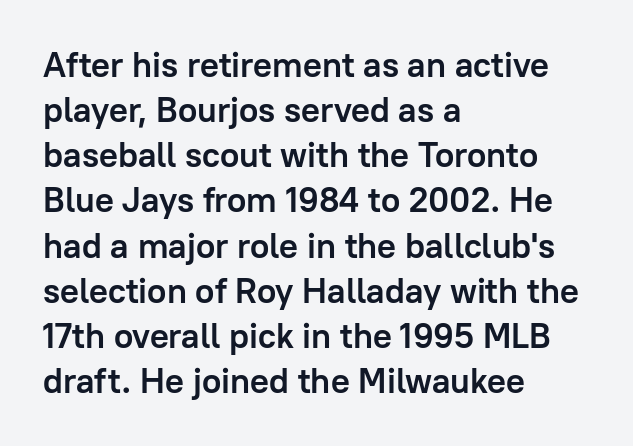
Q: Is the text bold? A: Yes.
Q: Is the text italic (slanted)? A: No, it is upright.
Q: Is the typeface a serif or a sans-serif typeface? A: Sans-serif.
Q: Is the text underlined? A: No.
Q: How is the paragraph aligned? A: Left-aligned.
Q: Is the spacing between letters normal or unusually wide? A: Normal.
Q: Is the spacing between lines tight, normal or loose? A: Normal.
Q: Width (condensed, normal, or wide)? A: Normal.
Q: Stroke contrast? A: Low.
Q: x-height? A: Medium.
Q: Monospaced? A: No.
